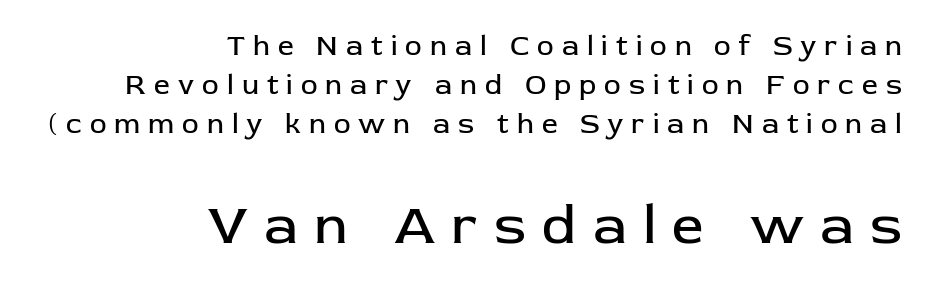
Q: Is the text bold? A: No.
Q: Is the text italic (slanted)? A: No, it is upright.
Q: Is the typeface a serif or a sans-serif typeface? A: Sans-serif.
Q: Is the text underlined? A: No.
Q: How is the paragraph aligned? A: Right-aligned.
Q: Is the spacing between letters normal or unusually wide? A: Unusually wide.
Q: Is the spacing between lines tight, normal or loose? A: Normal.
Q: Which block of text is set in a larger size, the first (top) or the second (bottom)? A: The second (bottom) one.
Q: Width (condensed, normal, or wide)? A: Normal.
Q: Stroke contrast? A: Low.
Q: x-height? A: Medium.
Q: Monospaced? A: No.
